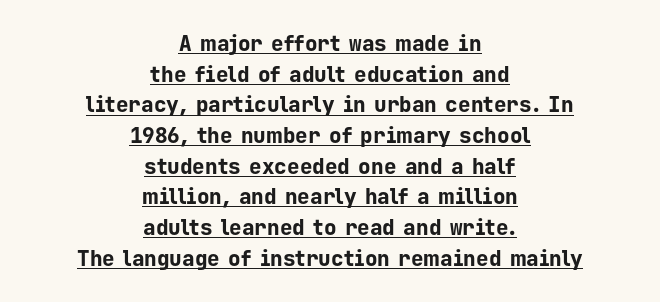
Quick note: underline on. Glyph-to-glyph distance matches everyday printed text. Vertical spacing — default. Alignment: centered.
